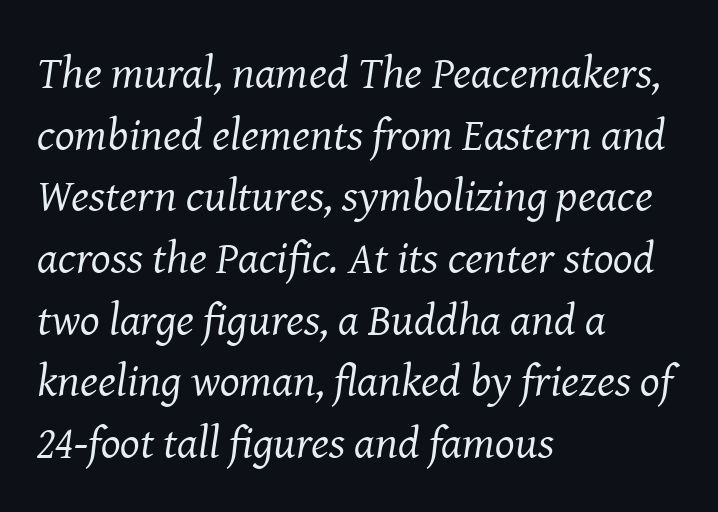
This sample uses an oblique cut, with every glyph tilted off the vertical. Each line starts at the same left margin while the right side varies. This is serif lettering, the kind often seen in printed books. The letters advance in unequal steps, a hallmark of proportional type. Nobody touched the tracking dial on this one. The glyphs are unaccompanied by any horizontal stroke below them.
